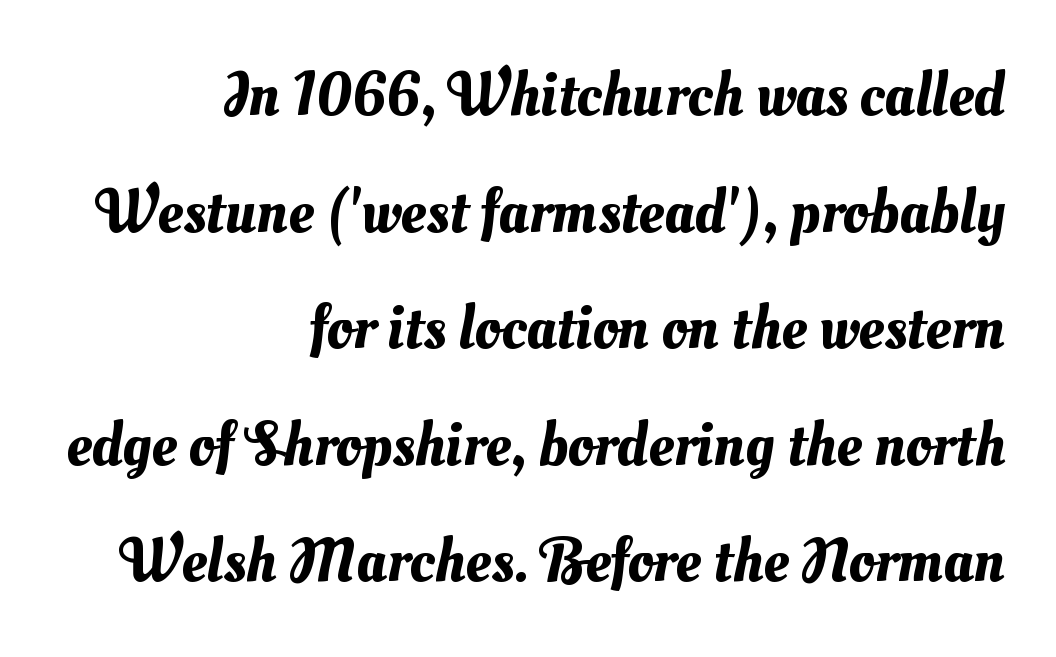
{"width": "normal", "stroke_contrast": "medium", "x_height": "small", "monospaced": "no", "underline": "no", "align": "right", "line_spacing_ratio": 1.85, "letter_spacing": "normal", "letter_spacing_em": 0.0, "glyph_px": 63}
